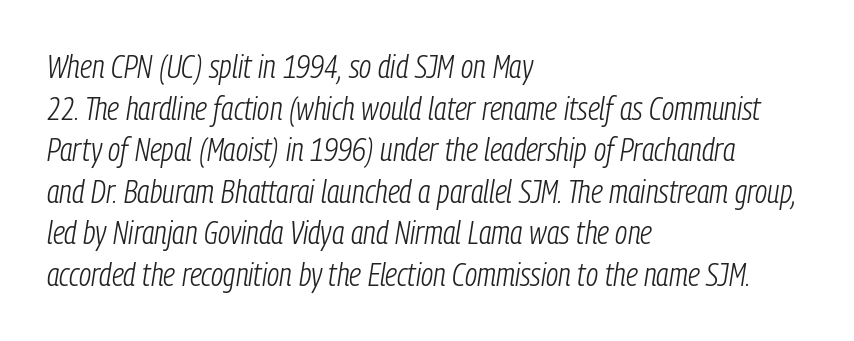
{"italic": "yes", "lean": "right", "slant_degrees": 9, "bold": "no", "weight": "light", "width": "condensed", "stroke_contrast": "low", "x_height": "medium", "monospaced": "no", "underline": "no", "align": "left", "line_spacing": "normal", "line_spacing_ratio": 1.3, "letter_spacing": "normal", "letter_spacing_em": 0.0, "glyph_px": 32}
